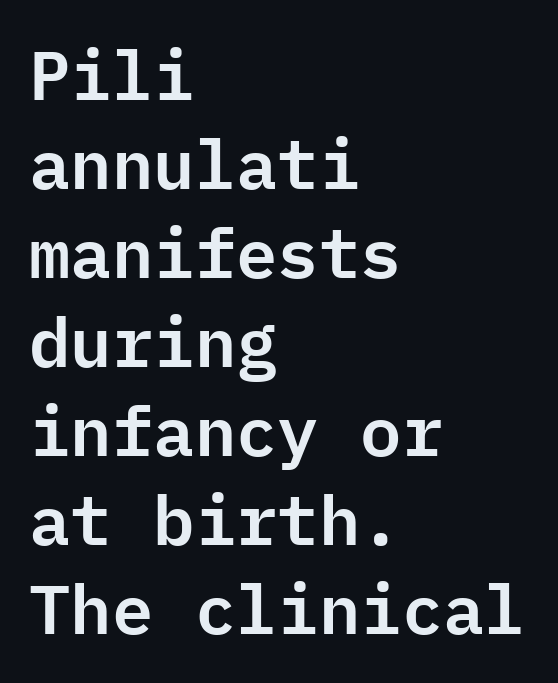
The image shows 69 px sans-serif type, upright, monospaced; set left-aligned, normal line spacing (1.29x), normal letter spacing, not underlined; low stroke contrast and a medium x-height.
